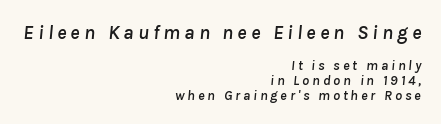
The image shows 20 px text type, italic (leaning right); set right-aligned, tight line spacing (1.06x), unusually wide letter spacing (+0.2 em), not underlined; the first (top) block is 1.43x larger.
